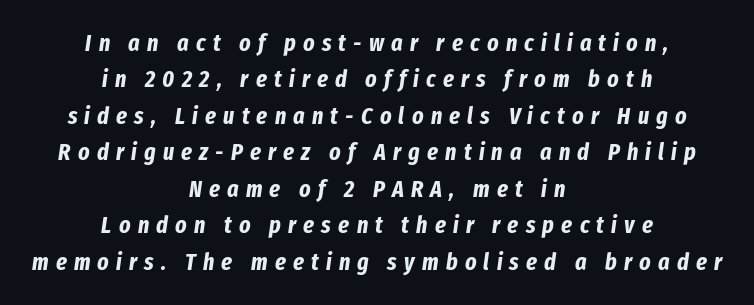
Someone cranked the tracking dial way up on this one. Compared with an ordinary text face, these strokes are far heavier — a full bold. The string is rendered with underlining switched off. Leftover space on each line is divided equally before and after the words.
